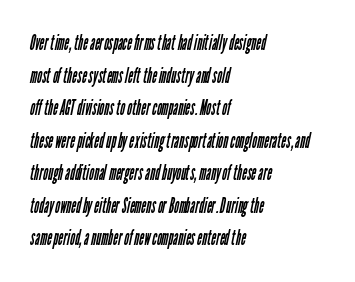
The setting favours the left margin, as ordinary paragraphs usually do. The strokes carry an ordinary text weight at most. Nobody touched the tracking dial on this one. The zone under the glyphs is completely vacant. A normal amount of white space separates one row of letters from the next.
